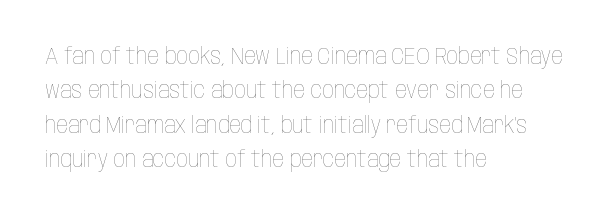
The vertical gap from one line to the next is medium. These lines were composed using upright roman letters. Horizontal alignment here is leftward, the default for most running prose. The gaps between neighbouring characters are ordinary and unremarkable. Weight: regular or lighter.
